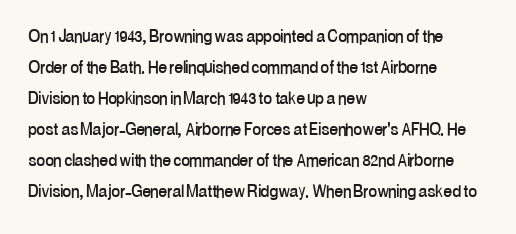
{"italic": "no", "underline": "no", "align": "left", "line_spacing": "normal", "line_spacing_ratio": 1.48, "letter_spacing": "normal", "letter_spacing_em": 0.0, "glyph_px": 21}
